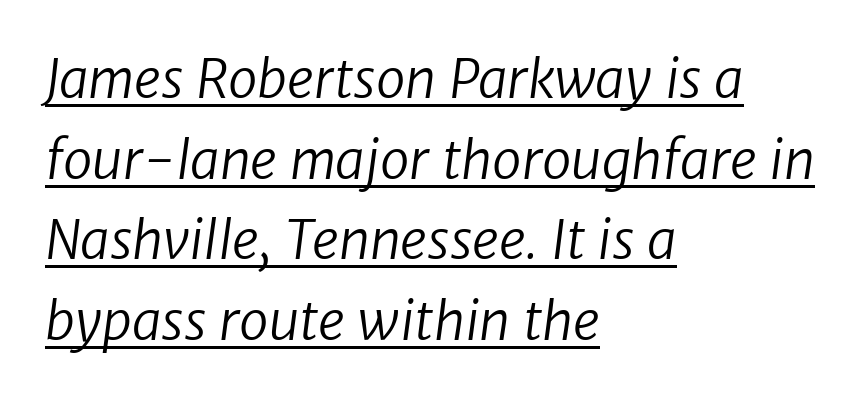
Stroke terminals: plain, sans-serif. This rendering leaves character spacing at its baseline value. Do the characters align in a grid? No, the font is proportional. These lines sit exactly where default settings would place them. A continuous stroke trails under the words, as in a hyperlink.
